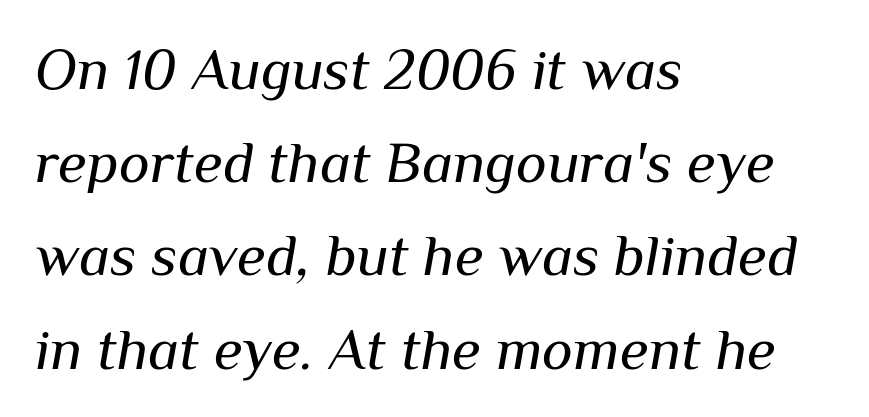
{"italic": "yes", "lean": "right", "slant_degrees": 10, "bold": "no", "weight": "regular", "width": "normal", "stroke_contrast": "medium", "x_height": "medium", "monospaced": "no", "underline": "no", "align": "left", "line_spacing": "normal", "line_spacing_ratio": 1.58, "letter_spacing": "normal", "letter_spacing_em": 0.0, "glyph_px": 59}
